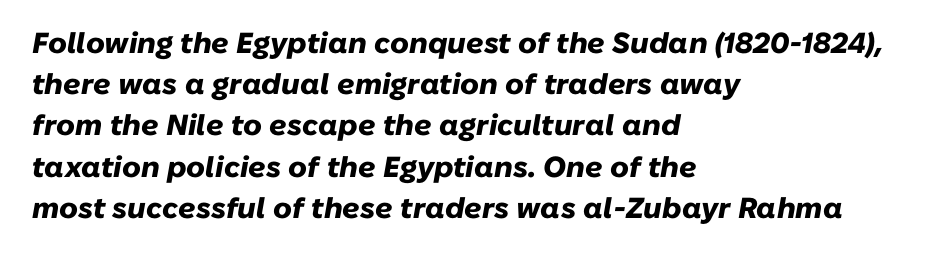
{"italic": "yes", "lean": "right", "slant_degrees": 10, "bold": "yes", "weight": "heavy", "width": "normal", "stroke_contrast": "low", "x_height": "medium", "monospaced": "no", "underline": "no", "align": "left", "line_spacing": "normal", "line_spacing_ratio": 1.42, "letter_spacing": "normal", "letter_spacing_em": 0.0, "glyph_px": 29}
